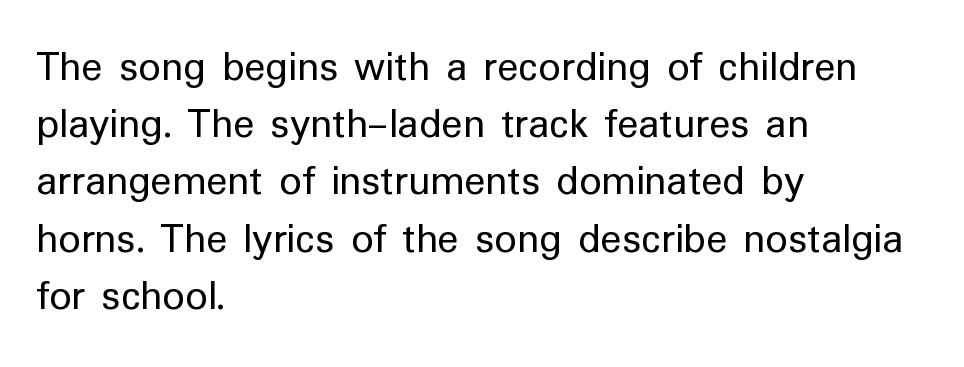
The characters are drawn with everyday or finer stroke widths. Check the space under the baseline: it is left empty. This is the regular roman posture of the typeface. Unlike a traditional serif, this face leaves its strokes unadorned. The horizontal fit of the characters is conventional and even.
